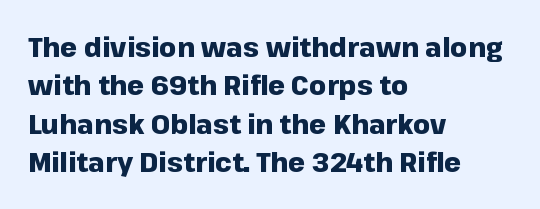
Q: Is the text bold? A: Yes.
Q: Is the text italic (slanted)? A: No, it is upright.
Q: Is the text underlined? A: No.
Q: How is the paragraph aligned? A: Left-aligned.
Q: Is the spacing between letters normal or unusually wide? A: Normal.
Q: Is the spacing between lines tight, normal or loose? A: Normal.
